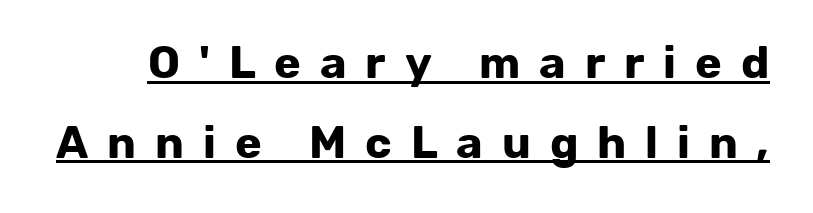
The image shows 45 px bold sans-serif type, upright; set line spacing 1.77x, unusually wide letter spacing (+0.42 em), underlined; low stroke contrast and a medium x-height.
